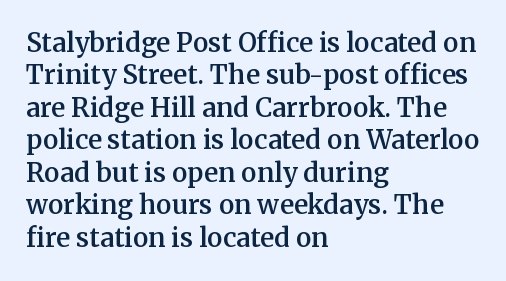
{"italic": "no", "bold": "semi", "underline": "no", "align": "left", "line_spacing": "normal", "line_spacing_ratio": 1.25, "letter_spacing": "normal", "letter_spacing_em": 0.0, "glyph_px": 26}
